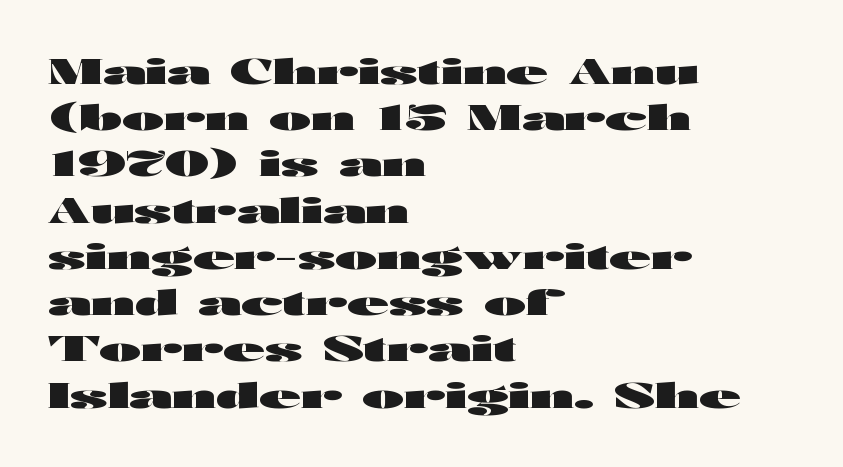
{"serif": "no", "italic": "no", "bold": "yes", "weight": "heavy", "width": "wide", "stroke_contrast": "high", "x_height": "medium", "monospaced": "no", "underline": "no", "align": "left", "line_spacing": "normal", "line_spacing_ratio": 1.36, "letter_spacing": "normal", "letter_spacing_em": 0.0, "glyph_px": 34}
